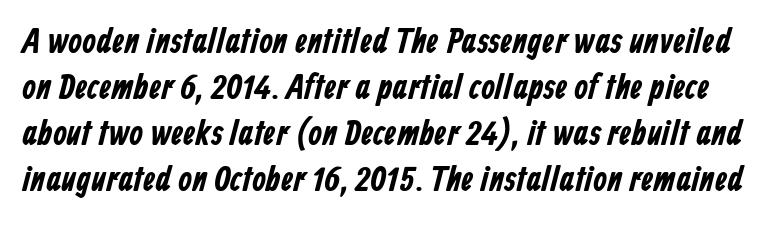
The image shows 35 px condensed sans-serif type; set normal line spacing (1.31x), normal letter spacing, not underlined; low stroke contrast and a medium x-height.
